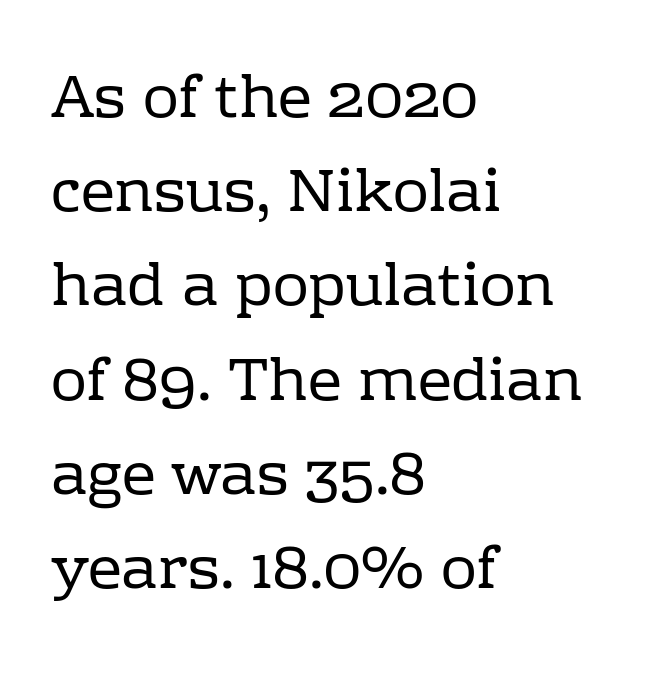
{"serif": "yes", "italic": "no", "bold": "no", "weight": "regular", "width": "normal", "stroke_contrast": "low", "x_height": "medium", "monospaced": "no", "underline": "no", "align": "left", "line_spacing": "normal", "line_spacing_ratio": 1.57, "letter_spacing": "normal", "letter_spacing_em": 0.0, "glyph_px": 60}
